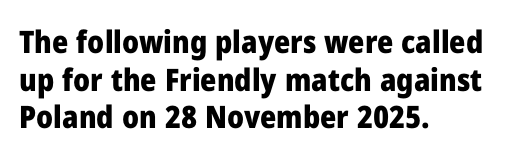
{"serif": "no", "italic": "no", "bold": "yes", "weight": "heavy", "width": "normal", "stroke_contrast": "low", "x_height": "medium", "monospaced": "no", "underline": "no", "align": "left", "line_spacing_ratio": 1.21, "letter_spacing": "normal", "letter_spacing_em": 0.0, "glyph_px": 31}
